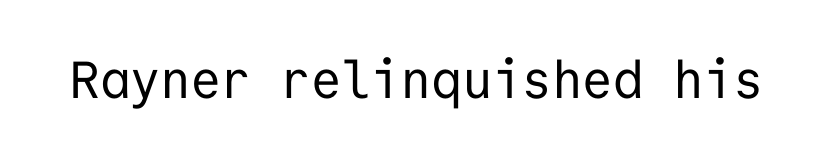
Q: Is the text bold? A: No.
Q: Is the text italic (slanted)? A: No, it is upright.
Q: Is the typeface a serif or a sans-serif typeface? A: Sans-serif.
Q: Is the text underlined? A: No.
Q: Is the spacing between letters normal or unusually wide? A: Normal.
Q: Width (condensed, normal, or wide)? A: Normal.
Q: Stroke contrast? A: Low.
Q: x-height? A: Medium.
Q: Monospaced? A: Yes.
